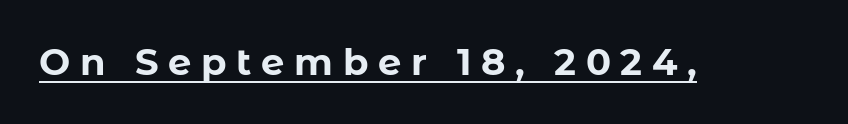
{"serif": "no", "italic": "no", "bold": "yes", "weight": "bold", "width": "normal", "stroke_contrast": "low", "x_height": "medium", "monospaced": "no", "underline": "yes", "letter_spacing": "wide", "letter_spacing_em": 0.26, "glyph_px": 37}
